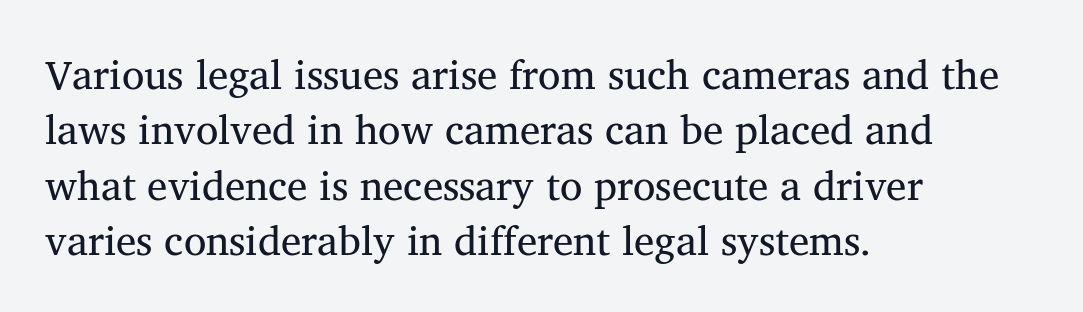
The image shows 41 px regular-weight serif type; set left-aligned, normal line spacing (1.35x), normal letter spacing, not underlined; medium stroke contrast and a medium x-height.
